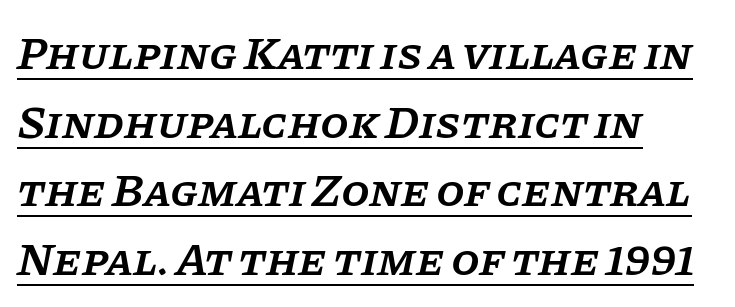
Every character sits at an angle, as italics do. Is there much room between lines? A standard amount, neither cramped nor airy. The rendering uses a semibold face; strokes are thickened but not to full bold. Stroke terminals: seriffed. Quick note: underline on.
